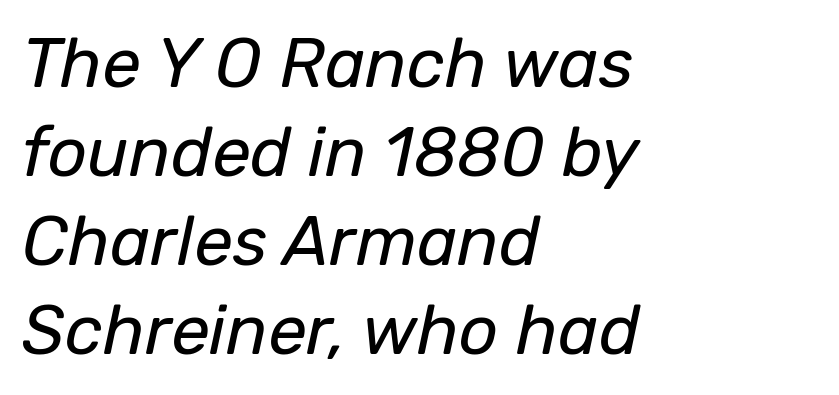
Q: Is the text bold? A: No.
Q: Is the text italic (slanted)? A: Yes, it leans right by about 12 degrees.
Q: Is the text underlined? A: No.
Q: How is the paragraph aligned? A: Left-aligned.
Q: Is the spacing between letters normal or unusually wide? A: Normal.
Q: Is the spacing between lines tight, normal or loose? A: Normal.
Q: Width (condensed, normal, or wide)? A: Normal.
Q: Stroke contrast? A: Low.
Q: x-height? A: Medium.
Q: Monospaced? A: No.
